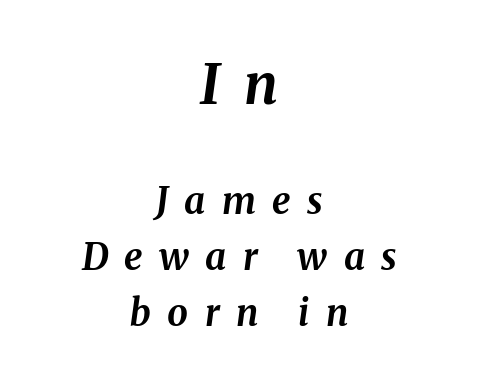
{"italic": "yes", "lean": "right", "slant_degrees": 8, "bold": "yes", "weight": "bold", "width": "normal", "stroke_contrast": "medium", "x_height": "medium", "monospaced": "no", "underline": "no", "align": "center", "line_spacing": "normal", "line_spacing_ratio": 1.51, "letter_spacing": "wide", "letter_spacing_em": 0.44, "larger_block": "first", "size_ratio": 1.51, "glyph_px": 56}
